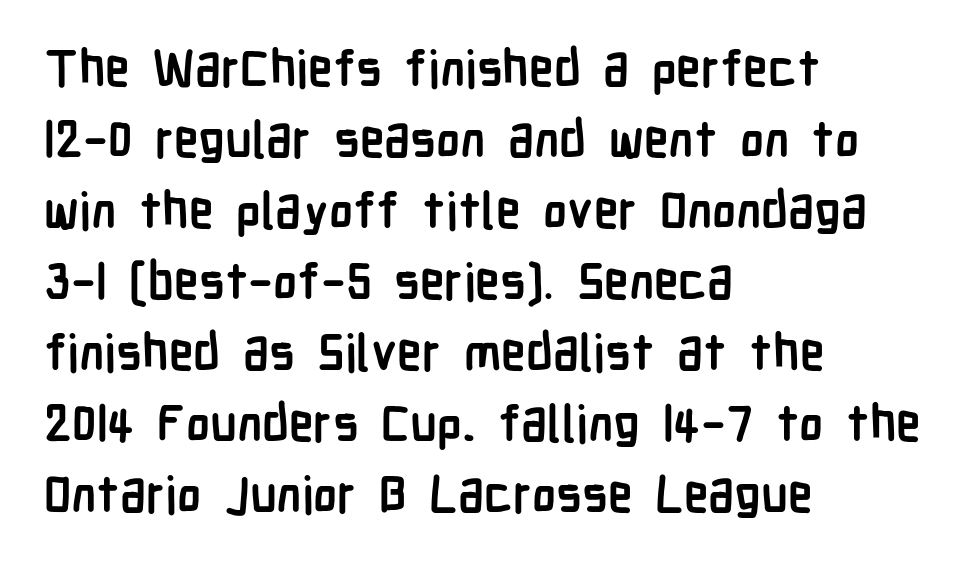
Q: Is the text bold? A: Yes.
Q: Is the text italic (slanted)? A: No, it is upright.
Q: Is the typeface a serif or a sans-serif typeface? A: Sans-serif.
Q: Is the text underlined? A: No.
Q: How is the paragraph aligned? A: Left-aligned.
Q: Is the spacing between letters normal or unusually wide? A: Normal.
Q: Is the spacing between lines tight, normal or loose? A: Normal.
Q: Width (condensed, normal, or wide)? A: Condensed.
Q: Stroke contrast? A: Low.
Q: x-height? A: Medium.
Q: Monospaced? A: No.
